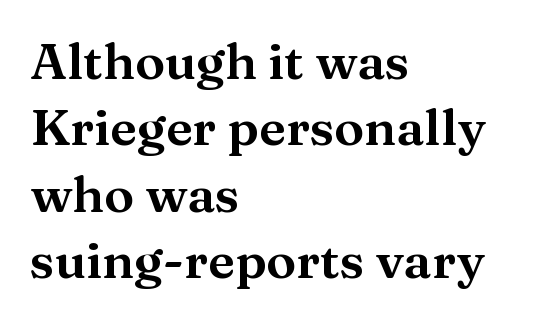
{"serif": "yes", "italic": "no", "width": "wide", "stroke_contrast": "medium", "x_height": "medium", "monospaced": "no", "underline": "no", "align": "left", "line_spacing": "normal", "line_spacing_ratio": 1.33, "letter_spacing": "normal", "letter_spacing_em": 0.0, "glyph_px": 50}
